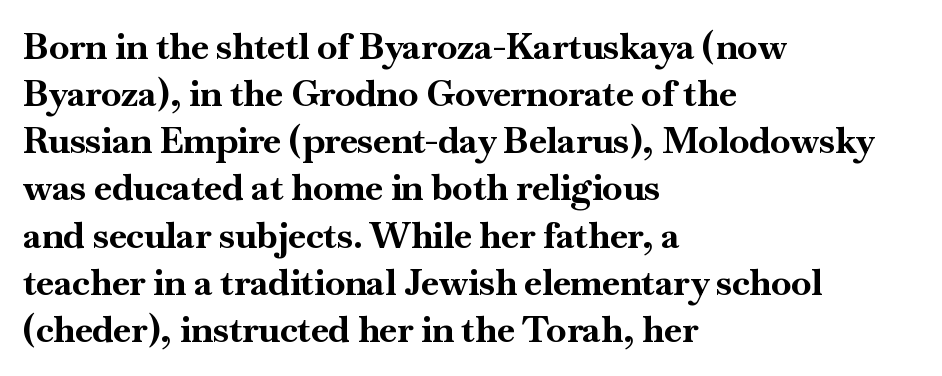
{"serif": "yes", "italic": "no", "bold": "yes", "weight": "bold", "width": "normal", "stroke_contrast": "high", "x_height": "small", "monospaced": "no", "underline": "no", "align": "left", "line_spacing": "normal", "line_spacing_ratio": 1.31, "letter_spacing": "normal", "letter_spacing_em": 0.0, "glyph_px": 36}
